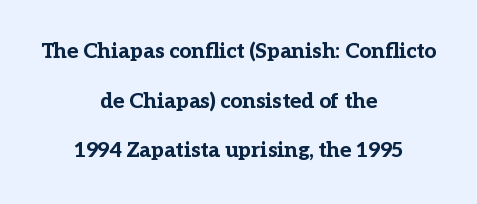
The typography opts for an upright posture over an oblique one. The vertical gap from one line to the next is large. Every row of glyphs is offset so its center matches the block's center. Students, note that the glyphs here touch the page at normal intervals. Bare-footed words on every line.
